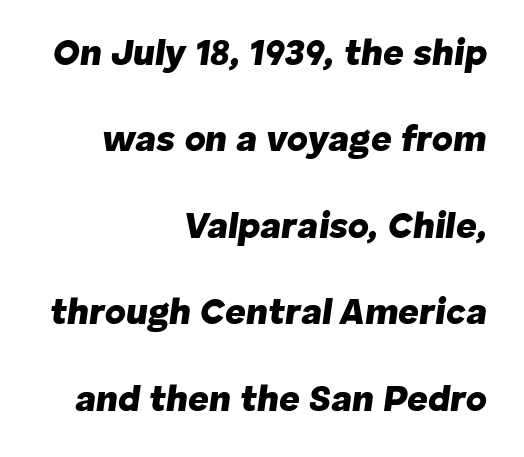
The image shows 36 px heavy type, italic (leaning right); set right-aligned, loose line spacing (2.4x), normal letter spacing, not underlined; low stroke contrast and a medium x-height.
